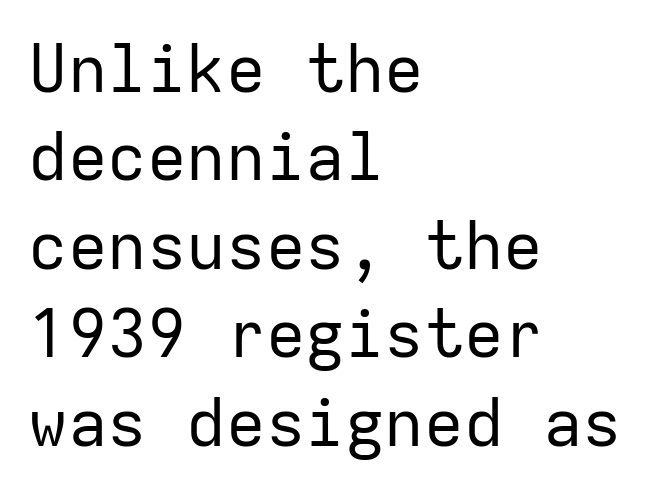
{"serif": "no", "italic": "no", "bold": "no", "weight": "regular", "width": "normal", "stroke_contrast": "low", "x_height": "medium", "monospaced": "yes", "underline": "no", "align": "left", "line_spacing": "normal", "line_spacing_ratio": 1.34, "letter_spacing": "normal", "letter_spacing_em": 0.0, "glyph_px": 66}
